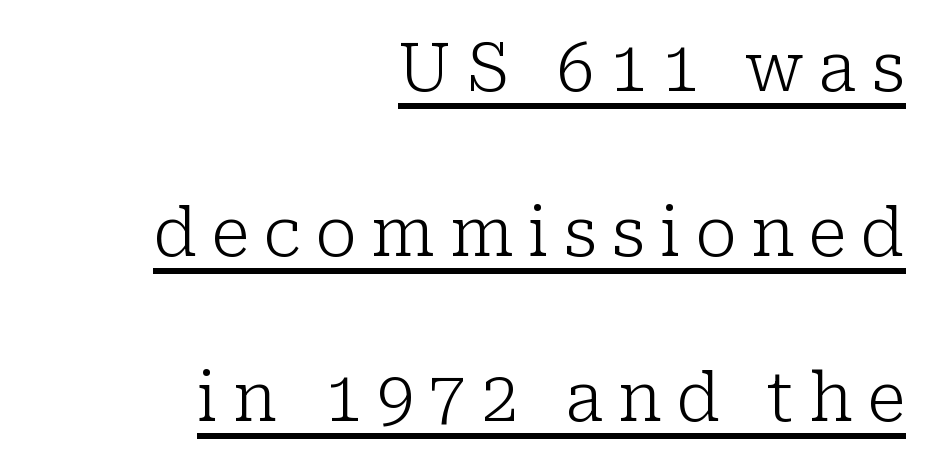
Character widths vary here, with narrow letters taking less room than wide ones. The rendered words wear a rule along their underside. All the whitespace from short lines collects on the left. This is serif lettering, the kind often seen in printed books. The block of text is sparse from top to bottom, with ample space between rows. If you drew a line through each stem, it would be perfectly vertical.
